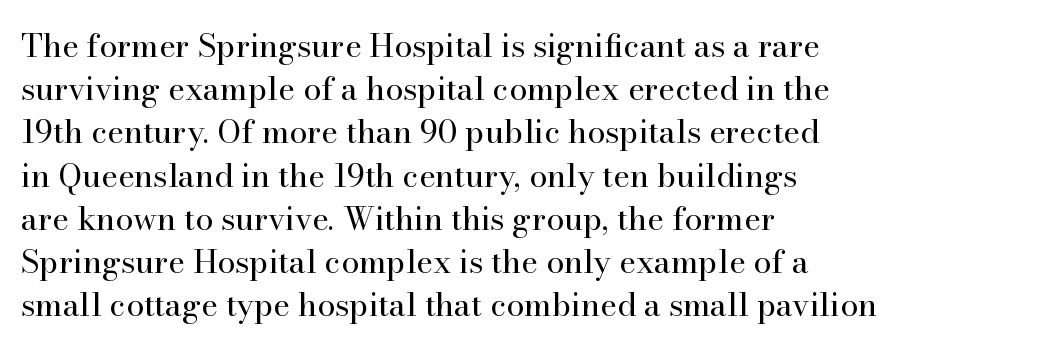
Q: Is the text bold? A: No.
Q: Is the text italic (slanted)? A: No, it is upright.
Q: Is the typeface a serif or a sans-serif typeface? A: Serif.
Q: Is the text underlined? A: No.
Q: How is the paragraph aligned? A: Left-aligned.
Q: Is the spacing between letters normal or unusually wide? A: Normal.
Q: Is the spacing between lines tight, normal or loose? A: Normal.
Q: Width (condensed, normal, or wide)? A: Normal.
Q: Stroke contrast? A: High.
Q: x-height? A: Small.
Q: Monospaced? A: No.
